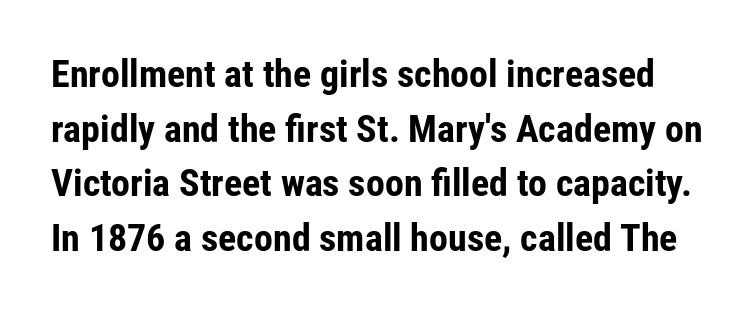
Q: Is the text bold? A: Yes.
Q: Is the text italic (slanted)? A: No, it is upright.
Q: Is the typeface a serif or a sans-serif typeface? A: Sans-serif.
Q: Is the text underlined? A: No.
Q: Is the spacing between letters normal or unusually wide? A: Normal.
Q: Is the spacing between lines tight, normal or loose? A: Normal.
Q: Width (condensed, normal, or wide)? A: Condensed.
Q: Stroke contrast? A: Low.
Q: x-height? A: Medium.
Q: Monospaced? A: No.
